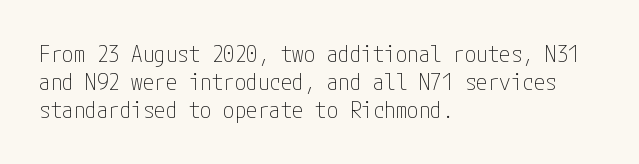
Every stem runs plumb, perpendicular to the baseline. Layout note: lines flush left. Decoration check: the copy has no underline. Short note: letters normally spaced.
